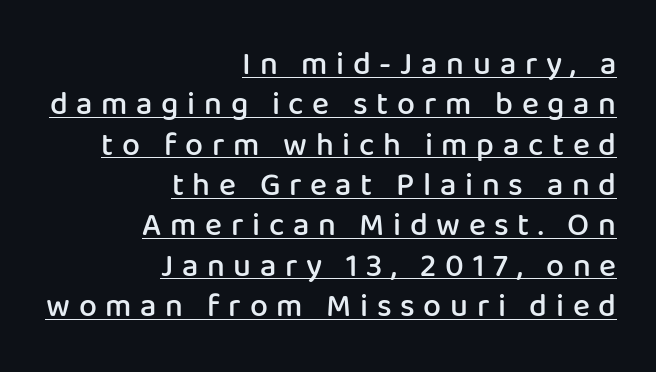
The image shows 32 px semibold sans-serif type, upright; set right-aligned, normal line spacing (1.26x), unusually wide letter spacing (+0.27 em), underlined; low stroke contrast and a medium x-height.
